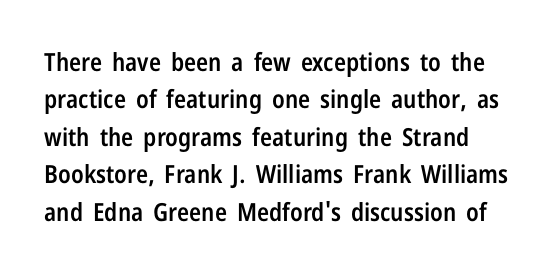
Students, observe: this is what conventionally led text looks like. A typesetter would call this zero additional tracking. In terms of weight, the rendering is demibold, just under bold. Plain, unruled lines of type.
